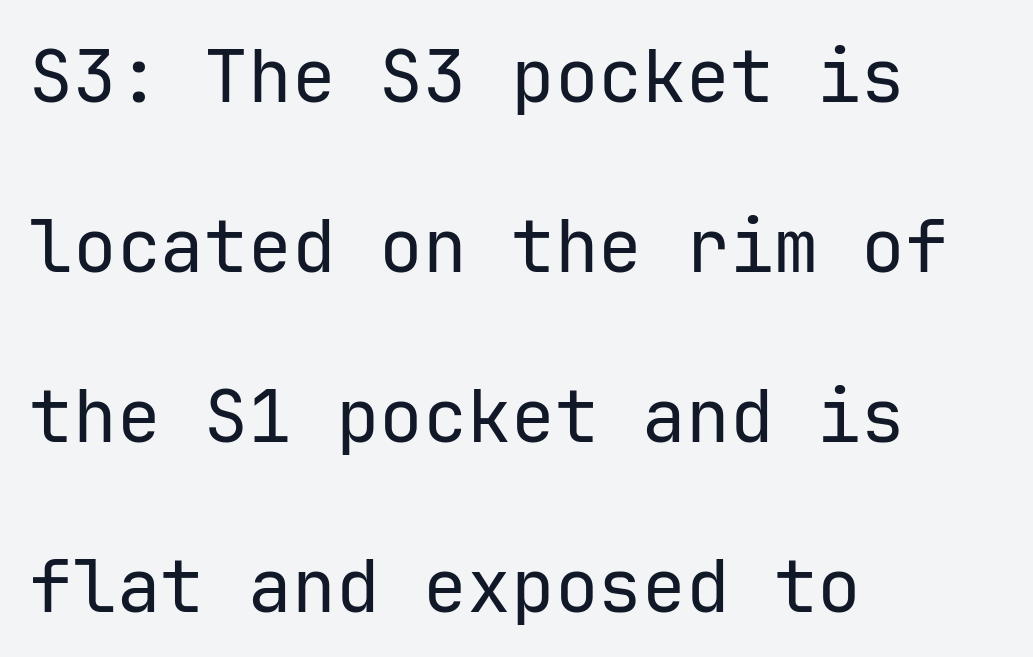
{"serif": "no", "italic": "no", "bold": "no", "weight": "regular", "width": "normal", "stroke_contrast": "low", "x_height": "medium", "monospaced": "yes", "underline": "no", "align": "left", "line_spacing": "loose", "line_spacing_ratio": 2.33, "letter_spacing": "normal", "letter_spacing_em": 0.0, "glyph_px": 73}
